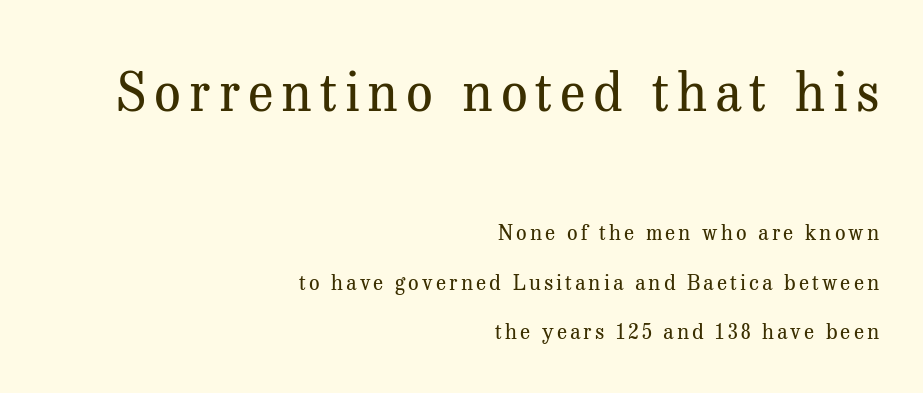
The image shows 53 px regular-weight serif type, upright; set right-aligned, loose line spacing (2.38x), not underlined; the first (top) block is 2.52x larger; medium stroke contrast and a medium x-height.
